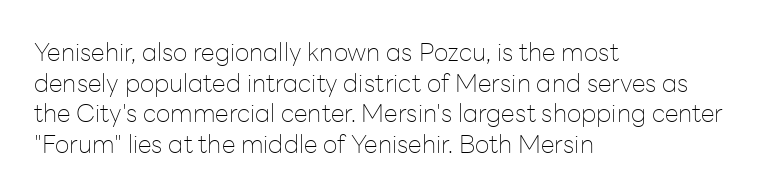
Q: Is the text bold? A: No.
Q: Is the text italic (slanted)? A: No, it is upright.
Q: Is the text underlined? A: No.
Q: How is the paragraph aligned? A: Left-aligned.
Q: Is the spacing between letters normal or unusually wide? A: Normal.
